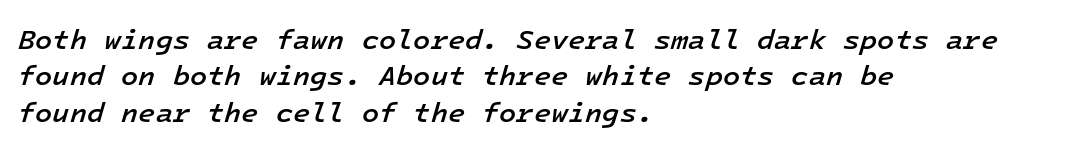
A typesetter would call this zero additional tracking. These lines are set flush left with a ragged right edge. Whoever set this chose a conventional vertical rhythm. This is the in-between weight designers call semibold or demi.
